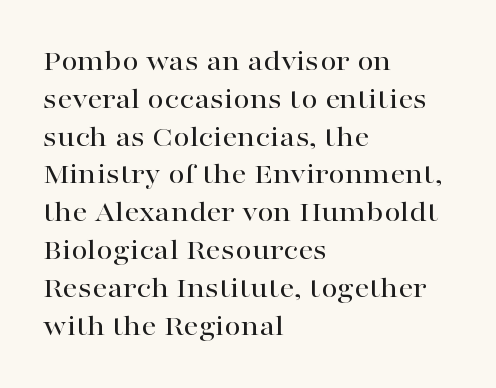
Layout note: lines flush left. This sample uses plain, unmodified letter spacing. These lines are rendered in a variable-pitch font. The letters stand upright; this is a roman face. Letterform terminals end in serifs throughout the passage. The space between consecutive lines is moderate.
